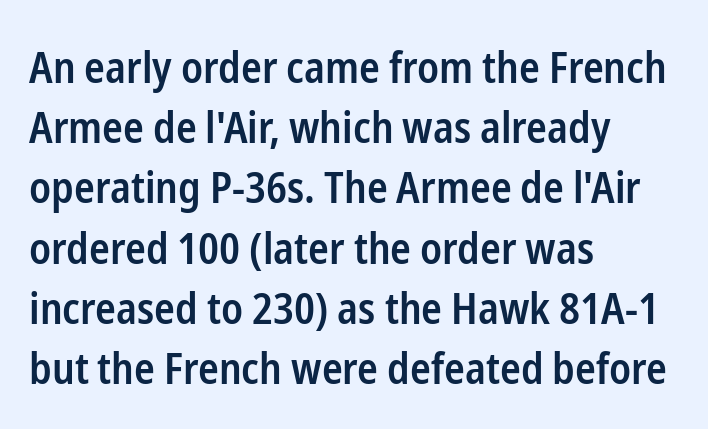
{"serif": "no", "italic": "no", "bold": "semi", "weight": "semibold", "width": "condensed", "stroke_contrast": "low", "x_height": "medium", "monospaced": "no", "underline": "no", "align": "left", "line_spacing": "normal", "line_spacing_ratio": 1.4, "letter_spacing": "normal", "letter_spacing_em": 0.0, "glyph_px": 43}
